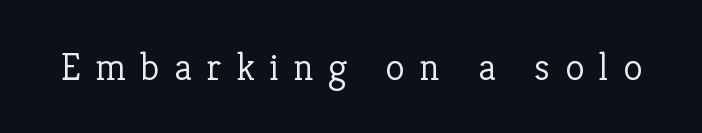
Q: Is the text bold? A: No.
Q: Is the text italic (slanted)? A: No, it is upright.
Q: Is the typeface a serif or a sans-serif typeface? A: Serif.
Q: Is the text underlined? A: No.
Q: Is the spacing between letters normal or unusually wide? A: Unusually wide.
Q: Width (condensed, normal, or wide)? A: Normal.
Q: Stroke contrast? A: Low.
Q: x-height? A: Medium.
Q: Monospaced? A: No.
